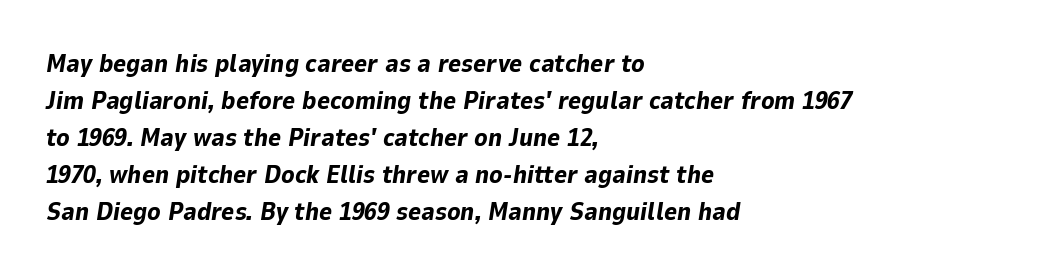
{"italic": "yes", "lean": "right", "slant_degrees": 9, "bold": "yes", "underline": "no", "align": "left", "line_spacing": "normal", "line_spacing_ratio": 1.48, "letter_spacing": "normal", "letter_spacing_em": 0.0, "glyph_px": 25}
